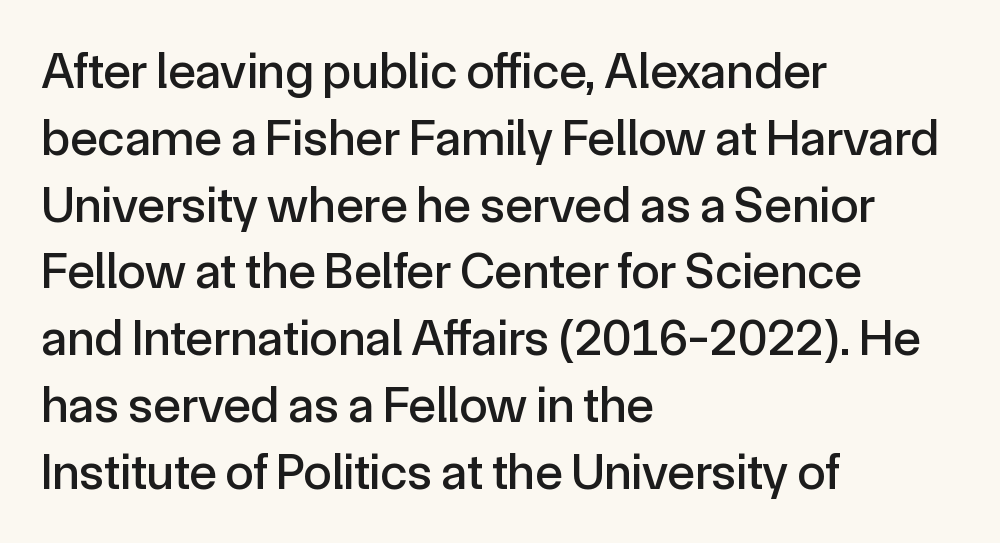
Q: Is the text italic (slanted)? A: No, it is upright.
Q: Is the typeface a serif or a sans-serif typeface? A: Sans-serif.
Q: Is the text underlined? A: No.
Q: How is the paragraph aligned? A: Left-aligned.
Q: Is the spacing between letters normal or unusually wide? A: Normal.
Q: Is the spacing between lines tight, normal or loose? A: Normal.
Q: Width (condensed, normal, or wide)? A: Normal.
Q: x-height? A: Medium.
Q: Monospaced? A: No.
